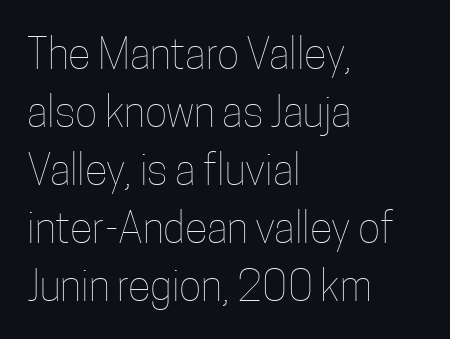
Q: Is the text bold? A: No.
Q: Is the text italic (slanted)? A: No, it is upright.
Q: Is the text underlined? A: No.
Q: How is the paragraph aligned? A: Left-aligned.
Q: Is the spacing between letters normal or unusually wide? A: Normal.
Q: Is the spacing between lines tight, normal or loose? A: Normal.
Q: Width (condensed, normal, or wide)? A: Condensed.
Q: Stroke contrast? A: Low.
Q: x-height? A: Medium.
Q: Monospaced? A: No.
